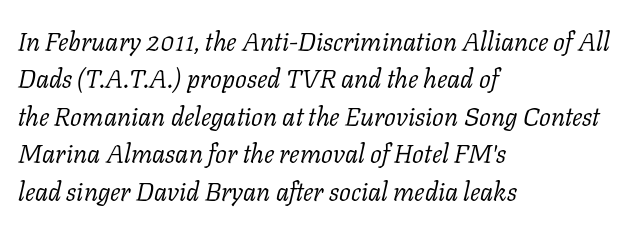
The image shows 26 px text type, italic (leaning right); set left-aligned, normal line spacing (1.44x), normal letter spacing, not underlined.
